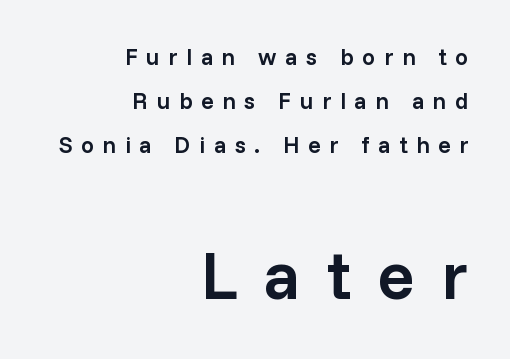
Bare-footed words on every line. Reading top to bottom, the characters get bigger at the block break. It's the straight-up-and-down kind of type. The setting favours the right margin, as signatures and pull-quotes sometimes do.
